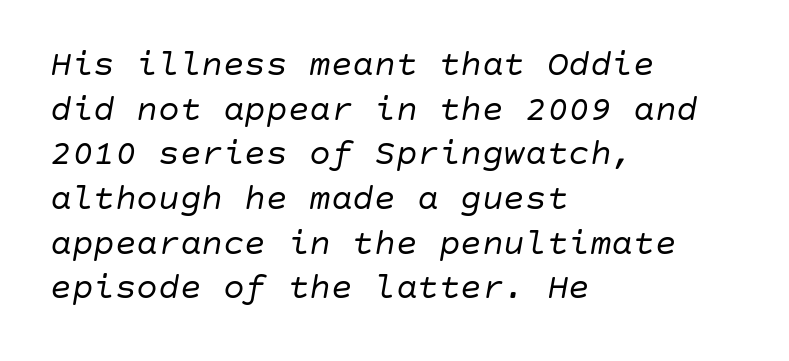
Q: Is the text bold? A: No.
Q: Is the text italic (slanted)? A: Yes, it leans right by about 10 degrees.
Q: Is the text underlined? A: No.
Q: How is the paragraph aligned? A: Left-aligned.
Q: Is the spacing between letters normal or unusually wide? A: Normal.
Q: Width (condensed, normal, or wide)? A: Normal.
Q: Stroke contrast? A: Low.
Q: x-height? A: Large.
